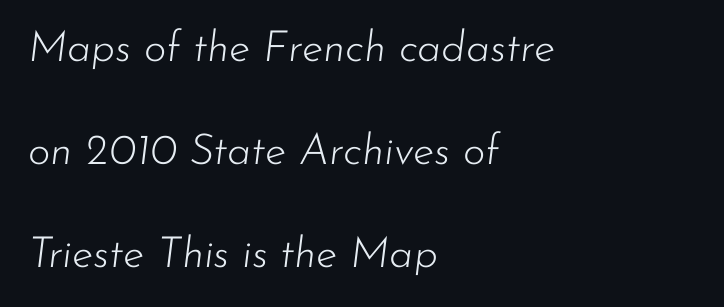
The image shows 43 px light type, italic (leaning right); set left-aligned, loose line spacing (2.4x), normal letter spacing, not underlined; low stroke contrast and a small x-height.
